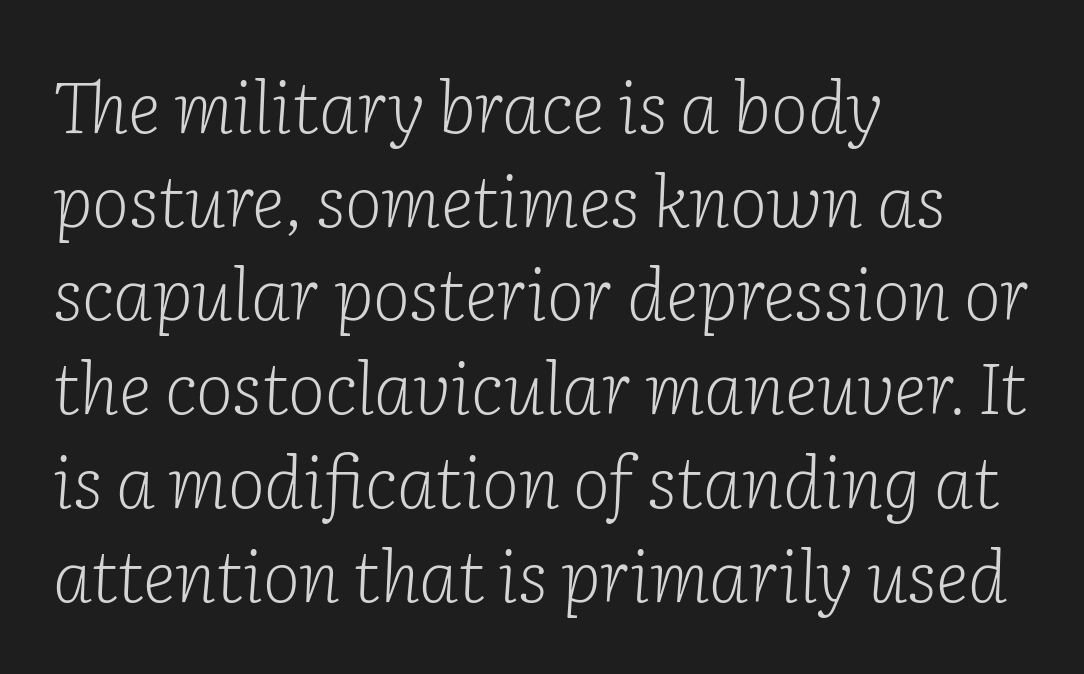
{"serif": "yes", "italic": "yes", "lean": "right", "slant_degrees": 2, "bold": "no", "weight": "light", "width": "normal", "stroke_contrast": "low", "x_height": "medium", "monospaced": "no", "underline": "no", "align": "left", "line_spacing": "normal", "line_spacing_ratio": 1.32, "letter_spacing": "normal", "letter_spacing_em": 0.0, "glyph_px": 71}
